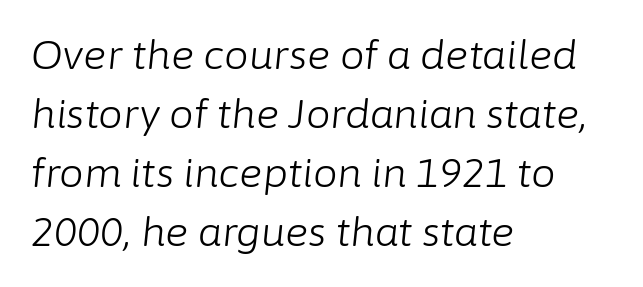
Q: Is the text bold? A: No.
Q: Is the text italic (slanted)? A: Yes, it leans right by about 6 degrees.
Q: Is the text underlined? A: No.
Q: How is the paragraph aligned? A: Left-aligned.
Q: Is the spacing between letters normal or unusually wide? A: Normal.
Q: Is the spacing between lines tight, normal or loose? A: Normal.
Q: Width (condensed, normal, or wide)? A: Normal.
Q: Stroke contrast? A: Low.
Q: x-height? A: Medium.
Q: Monospaced? A: No.
